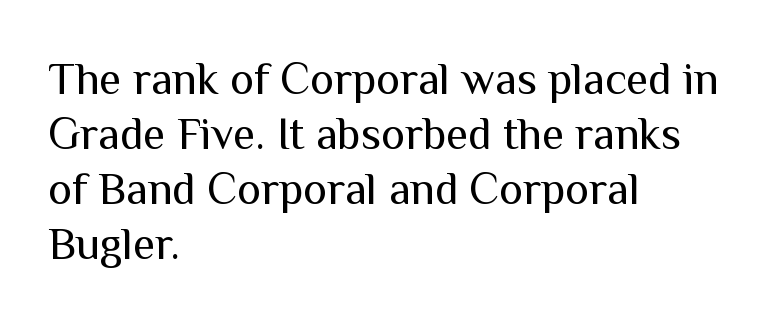
The face used here is a sans, in the tradition of grotesques and geometrics. Default kerning and tracking; the words read as compact shapes. Caption: multi-line text, flush left, ragged right. Proportional: the letters do not fall into vertical columns.
